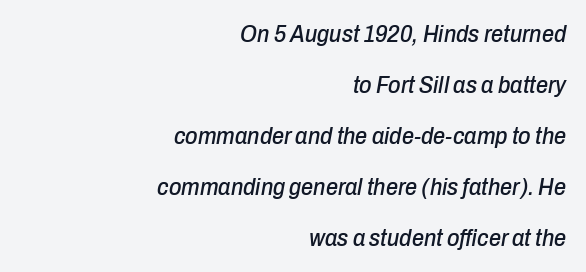
Q: Is the text italic (slanted)? A: Yes, it leans right by about 10 degrees.
Q: Is the text underlined? A: No.
Q: How is the paragraph aligned? A: Right-aligned.
Q: Is the spacing between letters normal or unusually wide? A: Normal.
Q: Is the spacing between lines tight, normal or loose? A: Loose.
